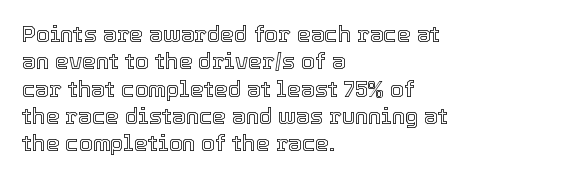
Q: Is the text italic (slanted)? A: No, it is upright.
Q: Is the text underlined? A: No.
Q: How is the paragraph aligned? A: Left-aligned.
Q: Is the spacing between letters normal or unusually wide? A: Normal.
